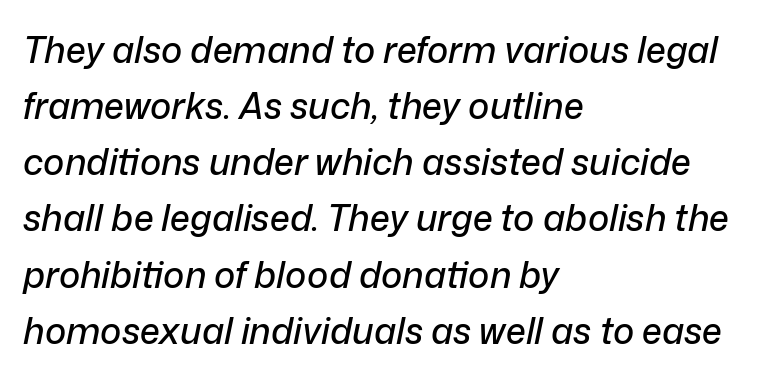
{"italic": "yes", "lean": "right", "slant_degrees": 12, "width": "normal", "stroke_contrast": "low", "x_height": "medium", "monospaced": "no", "underline": "no", "align": "left", "line_spacing": "normal", "line_spacing_ratio": 1.56, "letter_spacing": "normal", "letter_spacing_em": 0.0, "glyph_px": 36}
